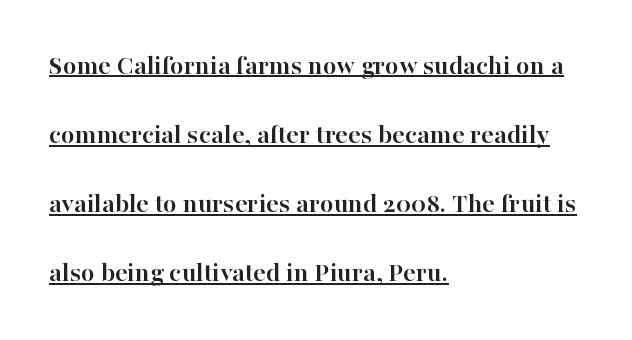
The image shows 28 px semibold serif type, upright; set left-aligned, loose line spacing (2.47x), normal letter spacing, underlined; high stroke contrast and a medium x-height.
